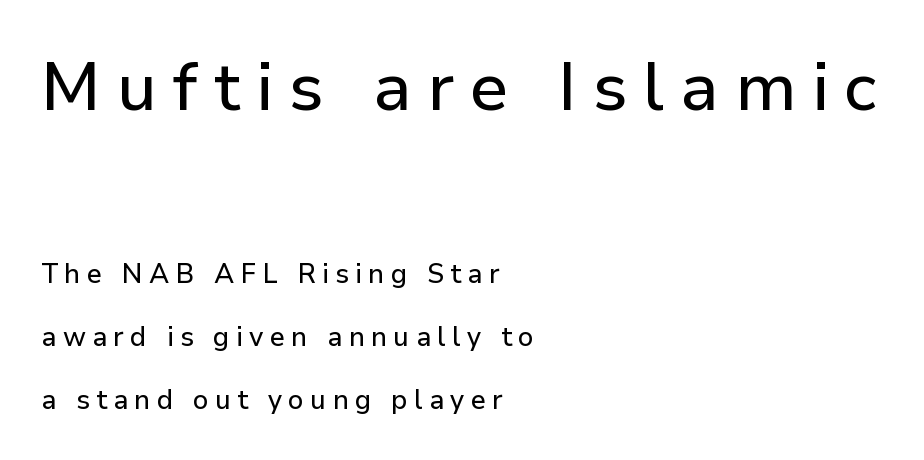
{"serif": "no", "italic": "no", "width": "normal", "stroke_contrast": "low", "x_height": "medium", "monospaced": "no", "underline": "no", "align": "left", "line_spacing": "loose", "line_spacing_ratio": 2.34, "letter_spacing": "wide", "letter_spacing_em": 0.23, "larger_block": "first", "size_ratio": 2.52, "glyph_px": 68}
